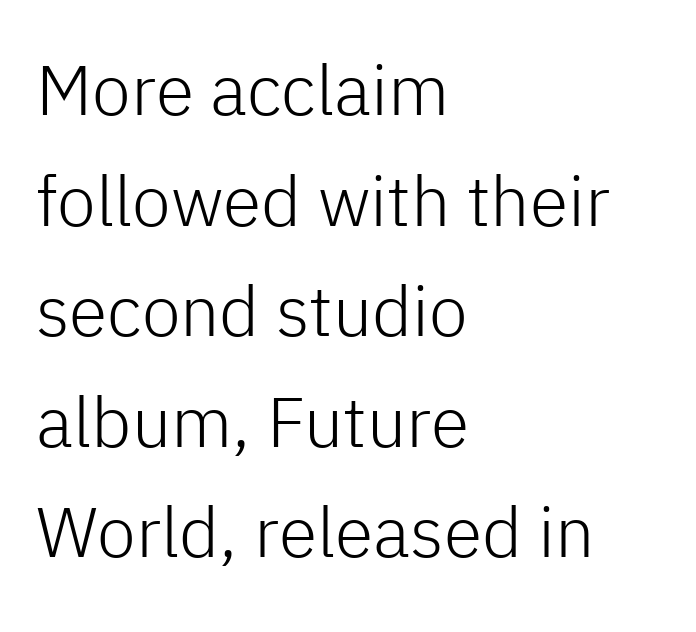
The image shows 70 px light sans-serif type, upright; set left-aligned, normal line spacing (1.58x), normal letter spacing, not underlined; low stroke contrast and a medium x-height.
